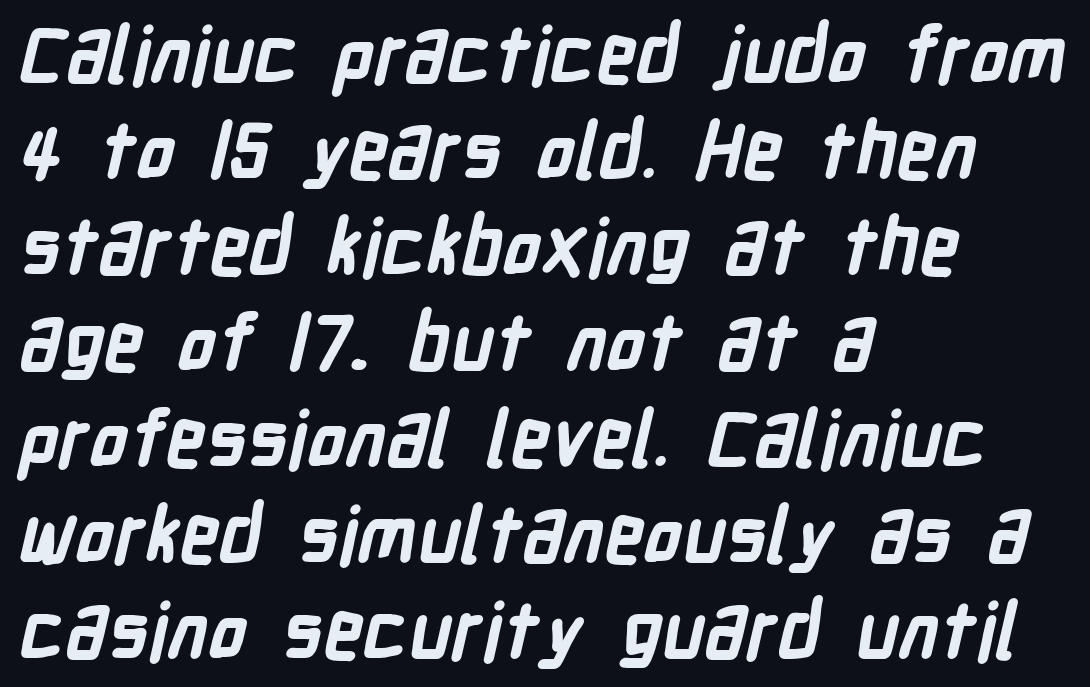
{"serif": "no", "bold": "yes", "weight": "bold", "width": "condensed", "stroke_contrast": "low", "x_height": "medium", "monospaced": "no", "underline": "no", "align": "left", "line_spacing_ratio": 1.23, "letter_spacing": "normal", "letter_spacing_em": 0.0, "glyph_px": 78}
